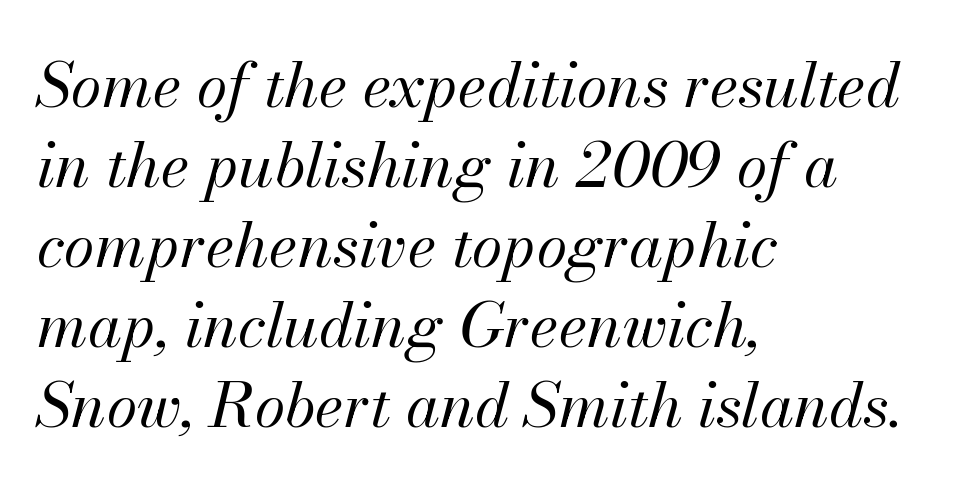
Q: Is the text bold? A: No.
Q: Is the text italic (slanted)? A: Yes, it leans right by about 13 degrees.
Q: Is the text underlined? A: No.
Q: How is the paragraph aligned? A: Left-aligned.
Q: Is the spacing between letters normal or unusually wide? A: Normal.
Q: Is the spacing between lines tight, normal or loose? A: Normal.
Q: Width (condensed, normal, or wide)? A: Normal.
Q: Stroke contrast? A: Medium.
Q: x-height? A: Small.
Q: Monospaced? A: No.
